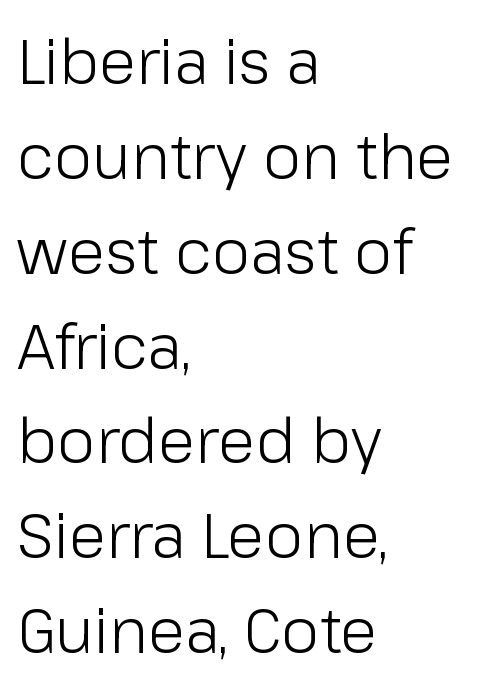
{"serif": "no", "italic": "no", "bold": "no", "weight": "light", "width": "normal", "stroke_contrast": "low", "x_height": "medium", "monospaced": "no", "underline": "no", "align": "left", "line_spacing": "normal", "line_spacing_ratio": 1.53, "letter_spacing": "normal", "letter_spacing_em": 0.0, "glyph_px": 62}
